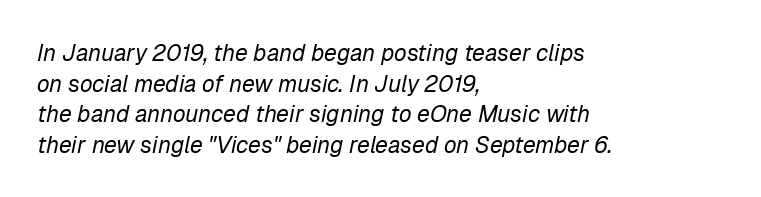
The image shows 23 px text type, italic (leaning right); set left-aligned, normal line spacing (1.33x), normal letter spacing, not underlined.
